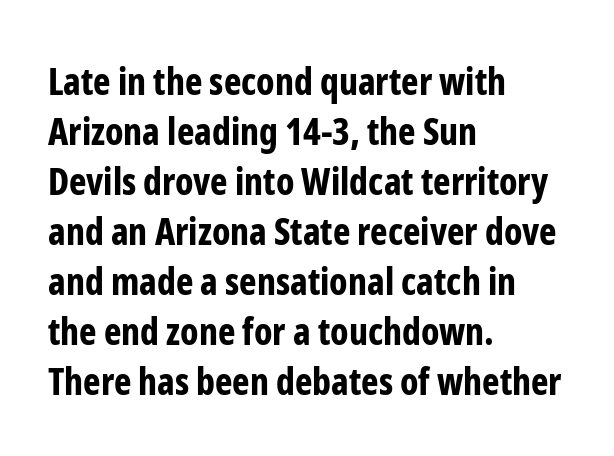
Q: Is the text bold? A: Yes.
Q: Is the text italic (slanted)? A: No, it is upright.
Q: Is the typeface a serif or a sans-serif typeface? A: Sans-serif.
Q: Is the text underlined? A: No.
Q: How is the paragraph aligned? A: Left-aligned.
Q: Is the spacing between letters normal or unusually wide? A: Normal.
Q: Is the spacing between lines tight, normal or loose? A: Normal.
Q: Width (condensed, normal, or wide)? A: Condensed.
Q: Stroke contrast? A: Low.
Q: x-height? A: Medium.
Q: Monospaced? A: No.
